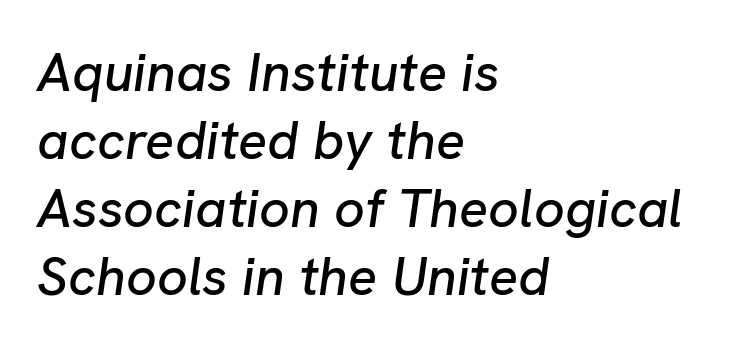
The specimen reads as italic at a glance. Descenders are the only things crossing below the line. Summary of vertical rhythm: regular, with standard interline spacing. The letterforms sit shoulder to shoulder at normal distance.
